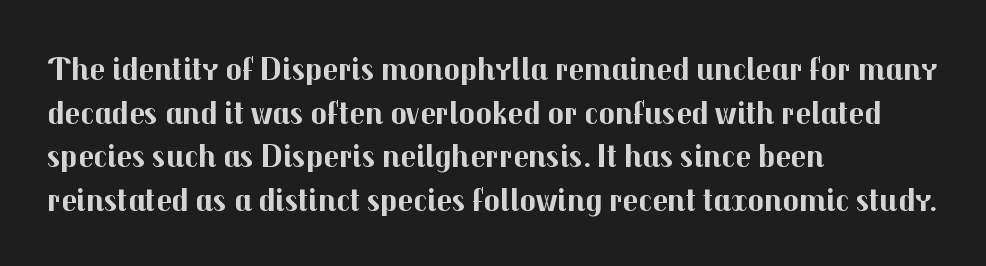
Q: Is the text bold? A: Yes.
Q: Is the text italic (slanted)? A: No, it is upright.
Q: Is the typeface a serif or a sans-serif typeface? A: Sans-serif.
Q: Is the text underlined? A: No.
Q: How is the paragraph aligned? A: Left-aligned.
Q: Is the spacing between letters normal or unusually wide? A: Normal.
Q: Is the spacing between lines tight, normal or loose? A: Normal.
Q: Width (condensed, normal, or wide)? A: Normal.
Q: Stroke contrast? A: Medium.
Q: x-height? A: Medium.
Q: Monospaced? A: No.
